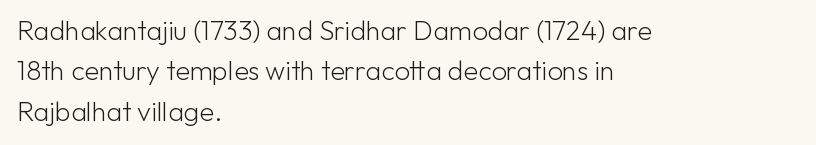
Q: Is the text bold? A: No.
Q: Is the text italic (slanted)? A: No, it is upright.
Q: Is the text underlined? A: No.
Q: How is the paragraph aligned? A: Left-aligned.
Q: Is the spacing between letters normal or unusually wide? A: Normal.
Q: Is the spacing between lines tight, normal or loose? A: Normal.
